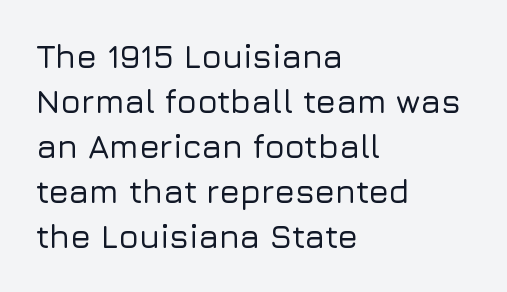
{"serif": "no", "italic": "no", "width": "normal", "stroke_contrast": "low", "x_height": "medium", "monospaced": "no", "underline": "no", "align": "left", "line_spacing": "normal", "line_spacing_ratio": 1.36, "letter_spacing": "normal", "letter_spacing_em": 0.0, "glyph_px": 33}
